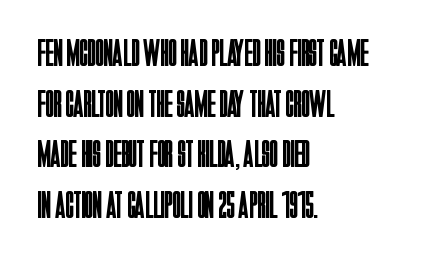
Q: Is the text bold? A: No.
Q: Is the text italic (slanted)? A: No, it is upright.
Q: Is the typeface a serif or a sans-serif typeface? A: Sans-serif.
Q: Is the text underlined? A: No.
Q: How is the paragraph aligned? A: Left-aligned.
Q: Is the spacing between letters normal or unusually wide? A: Normal.
Q: Is the spacing between lines tight, normal or loose? A: Normal.
Q: Width (condensed, normal, or wide)? A: Condensed.
Q: Stroke contrast? A: Low.
Q: x-height? A: Large.
Q: Monospaced? A: No.
